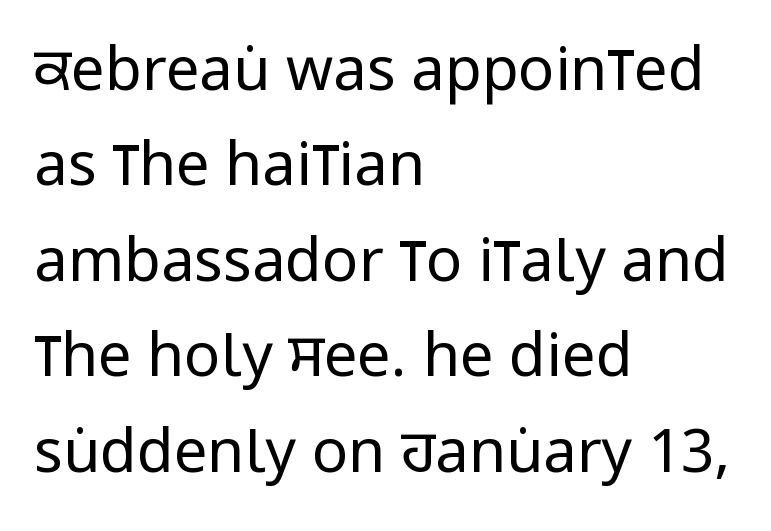
Q: Is the text bold? A: No.
Q: Is the text italic (slanted)? A: No, it is upright.
Q: Is the typeface a serif or a sans-serif typeface? A: Sans-serif.
Q: Is the text underlined? A: No.
Q: How is the paragraph aligned? A: Left-aligned.
Q: Is the spacing between letters normal or unusually wide? A: Normal.
Q: Is the spacing between lines tight, normal or loose? A: Normal.
Q: Width (condensed, normal, or wide)? A: Condensed.
Q: Stroke contrast? A: Low.
Q: x-height? A: Large.
Q: Monospaced? A: No.
